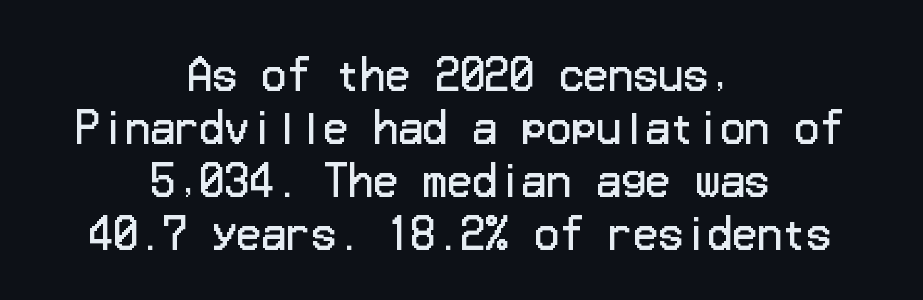
The image shows 41 px regular-weight sans-serif type, upright; set centered, normal line spacing (1.29x), normal letter spacing, not underlined; low stroke contrast and a medium x-height.
